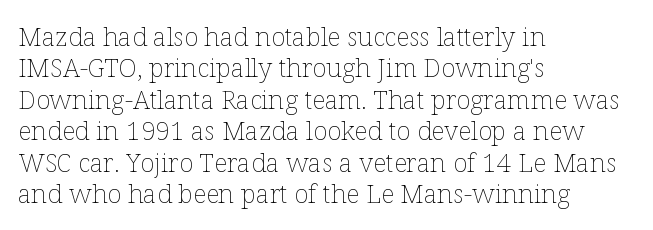
Q: Is the text bold? A: No.
Q: Is the text italic (slanted)? A: No, it is upright.
Q: Is the text underlined? A: No.
Q: How is the paragraph aligned? A: Left-aligned.
Q: Is the spacing between letters normal or unusually wide? A: Normal.
